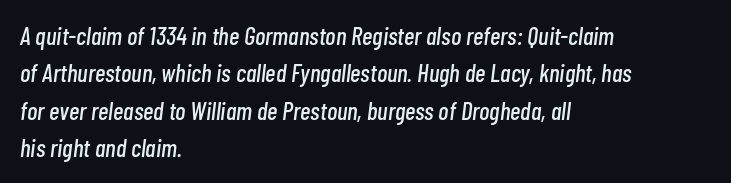
This rendering uses left alignment, leaving the right contour irregular. Looking at the ascenders, they clearly lean. Beneath every word, the page is bare. Notice how descenders clear the ascenders below comfortably — that's standard leading. There is no visible air inserted between adjacent glyphs.
